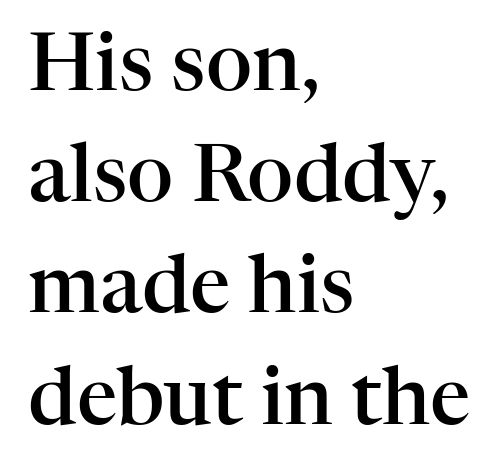
{"serif": "yes", "italic": "no", "bold": "semi", "weight": "semibold", "width": "normal", "stroke_contrast": "high", "x_height": "medium", "monospaced": "no", "underline": "no", "align": "left", "line_spacing": "normal", "line_spacing_ratio": 1.39, "letter_spacing": "normal", "letter_spacing_em": 0.0, "glyph_px": 80}
